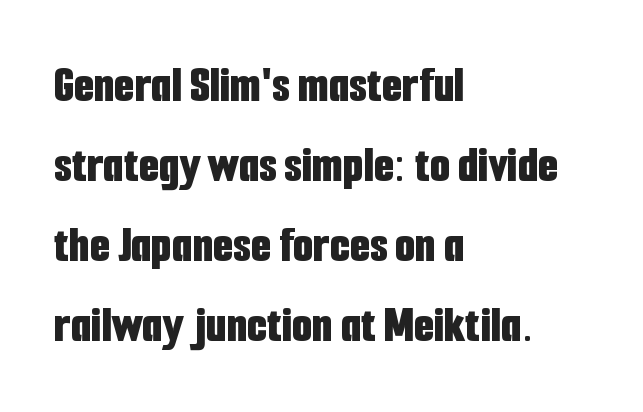
The typesetter chose a ragged-right arrangement here. Whoever set this chose a conventional vertical rhythm. Varying glyph widths throughout — classic text-font behaviour. Grotesque or geometric, the face here clearly has no serifs.
